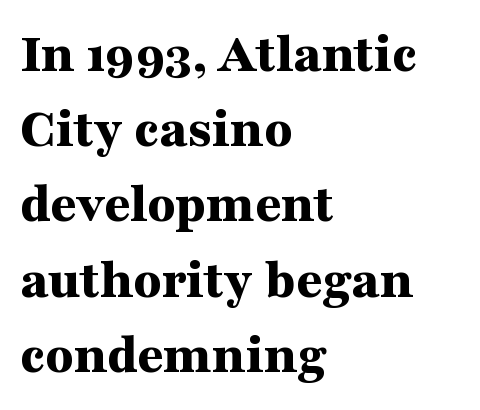
Q: Is the text bold? A: Yes.
Q: Is the text italic (slanted)? A: No, it is upright.
Q: Is the typeface a serif or a sans-serif typeface? A: Serif.
Q: Is the text underlined? A: No.
Q: How is the paragraph aligned? A: Left-aligned.
Q: Is the spacing between letters normal or unusually wide? A: Normal.
Q: Is the spacing between lines tight, normal or loose? A: Normal.
Q: Width (condensed, normal, or wide)? A: Wide.
Q: Stroke contrast? A: Medium.
Q: x-height? A: Medium.
Q: Monospaced? A: No.
